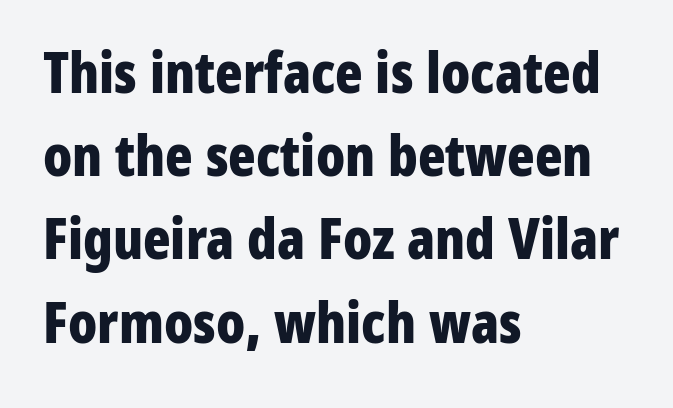
{"serif": "no", "italic": "no", "bold": "yes", "weight": "bold", "width": "condensed", "stroke_contrast": "low", "x_height": "medium", "monospaced": "no", "underline": "no", "align": "left", "line_spacing": "normal", "line_spacing_ratio": 1.46, "letter_spacing": "normal", "letter_spacing_em": 0.0, "glyph_px": 57}
